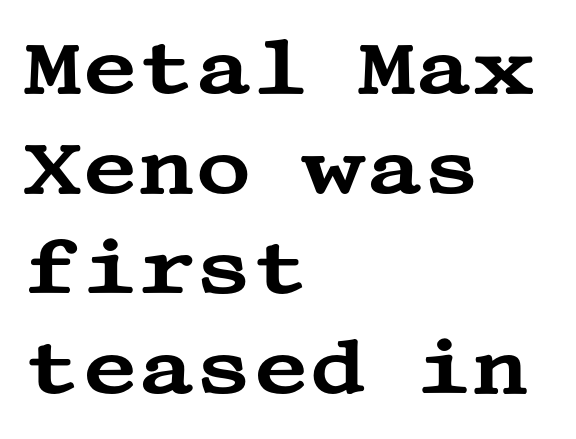
Q: Is the text italic (slanted)? A: No, it is upright.
Q: Is the typeface a serif or a sans-serif typeface? A: Serif.
Q: Is the text underlined? A: No.
Q: How is the paragraph aligned? A: Left-aligned.
Q: Is the spacing between letters normal or unusually wide? A: Normal.
Q: Is the spacing between lines tight, normal or loose? A: Normal.
Q: Width (condensed, normal, or wide)? A: Wide.
Q: Stroke contrast? A: Medium.
Q: x-height? A: Large.
